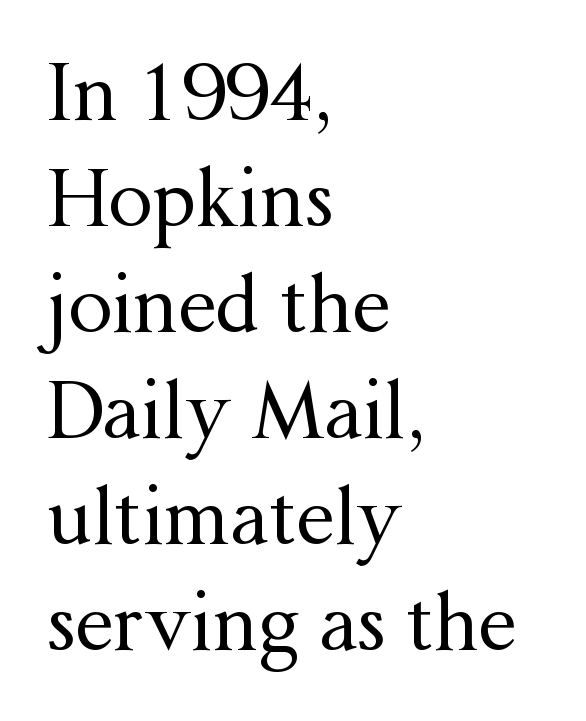
Font category for this specimen: serif. The rendering uses a moderate line-height, typical for paragraphs. This rendering leaves character spacing at its baseline value. Rendered with straight, roman letterforms.
